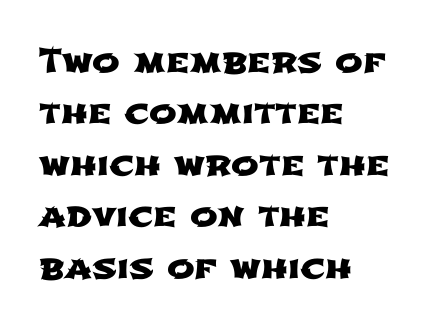
{"serif": "no", "width": "wide", "stroke_contrast": "low", "x_height": "medium", "monospaced": "no", "underline": "no", "align": "left", "line_spacing": "normal", "line_spacing_ratio": 1.56, "letter_spacing": "normal", "letter_spacing_em": 0.0, "glyph_px": 33}
